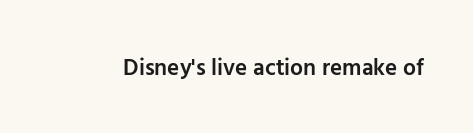
The image shows 23 px text type, upright; set normal letter spacing, not underlined.
